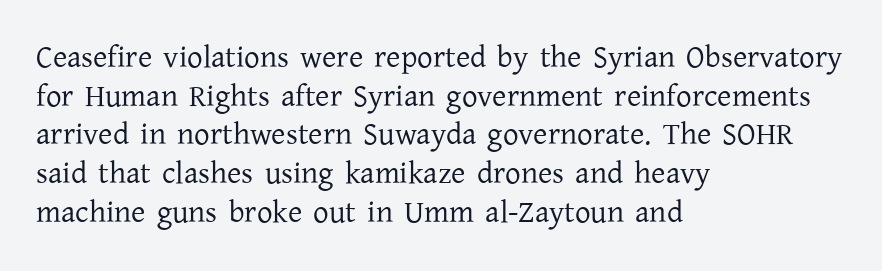
The image shows 31 px regular-weight serif type, upright; set left-aligned, normal line spacing (1.25x), normal letter spacing, not underlined; low stroke contrast and a medium x-height.
